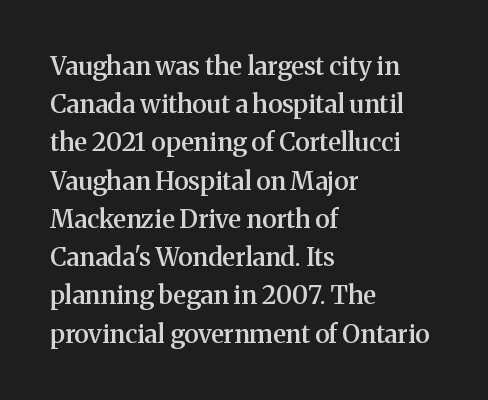
Q: Is the text bold? A: Semi-bold.
Q: Is the text italic (slanted)? A: No, it is upright.
Q: Is the text underlined? A: No.
Q: How is the paragraph aligned? A: Left-aligned.
Q: Is the spacing between letters normal or unusually wide? A: Normal.
Q: Is the spacing between lines tight, normal or loose? A: Normal.
